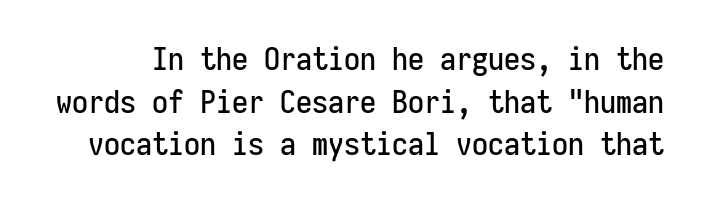
Q: Is the text italic (slanted)? A: No, it is upright.
Q: Is the typeface a serif or a sans-serif typeface? A: Sans-serif.
Q: Is the text underlined? A: No.
Q: Is the spacing between letters normal or unusually wide? A: Normal.
Q: Is the spacing between lines tight, normal or loose? A: Normal.
Q: Width (condensed, normal, or wide)? A: Condensed.
Q: Stroke contrast? A: Low.
Q: x-height? A: Medium.
Q: Monospaced? A: Yes.
